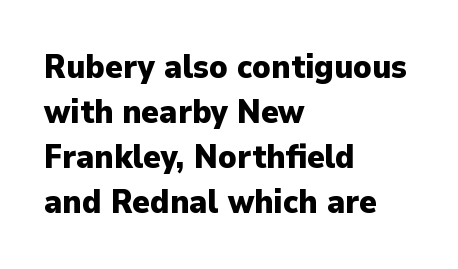
The image shows 33 px heavy sans-serif type, upright; set left-aligned, normal line spacing (1.36x), normal letter spacing, not underlined; low stroke contrast and a medium x-height.
